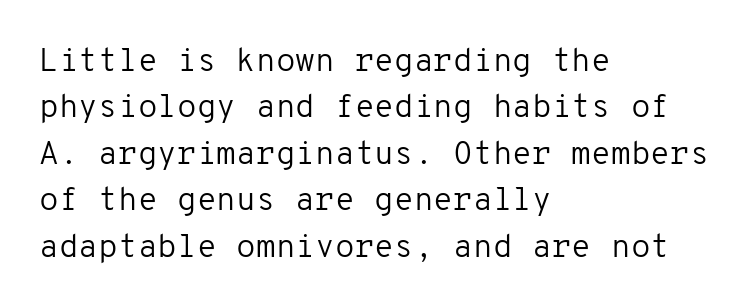
Q: Is the text bold? A: No.
Q: Is the text italic (slanted)? A: No, it is upright.
Q: Is the typeface a serif or a sans-serif typeface? A: Sans-serif.
Q: Is the text underlined? A: No.
Q: How is the paragraph aligned? A: Left-aligned.
Q: Is the spacing between letters normal or unusually wide? A: Normal.
Q: Is the spacing between lines tight, normal or loose? A: Normal.
Q: Width (condensed, normal, or wide)? A: Normal.
Q: Stroke contrast? A: Low.
Q: x-height? A: Medium.
Q: Monospaced? A: Yes.
